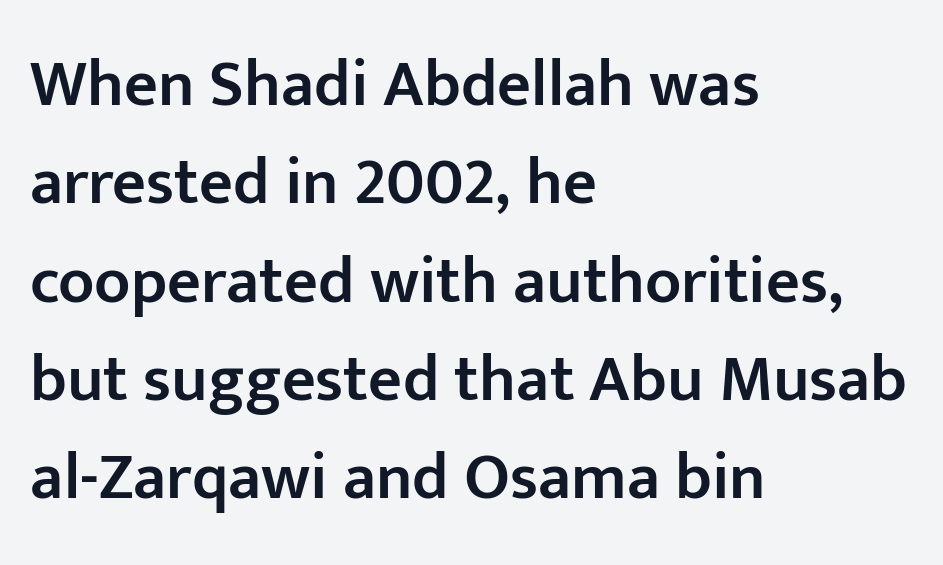
Q: Is the text bold? A: Semi-bold.
Q: Is the text italic (slanted)? A: No, it is upright.
Q: Is the typeface a serif or a sans-serif typeface? A: Sans-serif.
Q: Is the text underlined? A: No.
Q: How is the paragraph aligned? A: Left-aligned.
Q: Is the spacing between letters normal or unusually wide? A: Normal.
Q: Is the spacing between lines tight, normal or loose? A: Normal.
Q: Width (condensed, normal, or wide)? A: Normal.
Q: Stroke contrast? A: Low.
Q: x-height? A: Medium.
Q: Monospaced? A: No.
